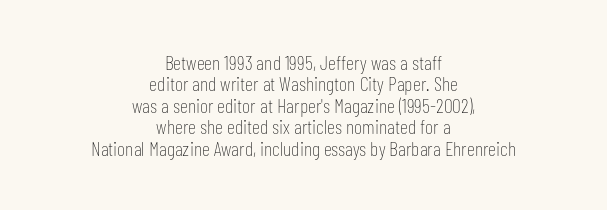
Q: Is the text bold? A: No.
Q: Is the text italic (slanted)? A: No, it is upright.
Q: Is the text underlined? A: No.
Q: How is the paragraph aligned? A: Centered.
Q: Is the spacing between letters normal or unusually wide? A: Normal.
Q: Is the spacing between lines tight, normal or loose? A: Tight.
